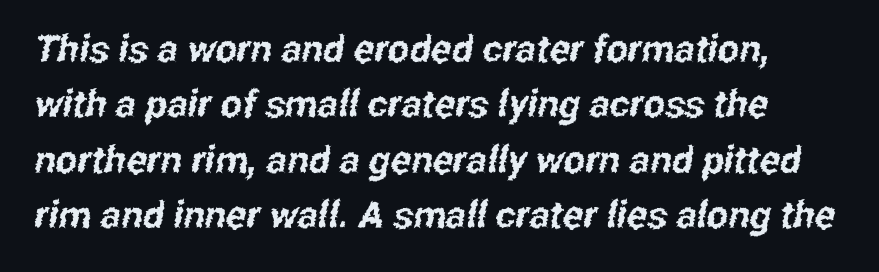
This is sans-serif lettering, the kind often seen on screens and signage. Does the leading feel generous? No, just average. No extra tracking has been applied to these lines. The words here are not underlined. Here the designer chose a conventional face with non-uniform glyph widths.
